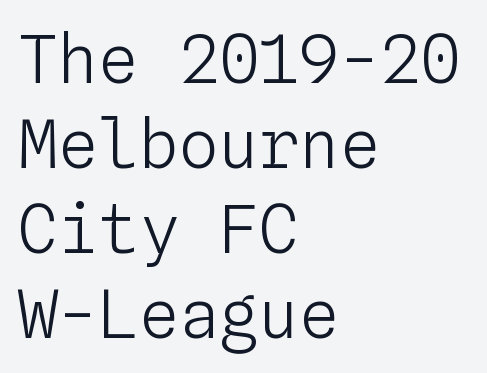
{"italic": "no", "bold": "no", "weight": "light", "width": "normal", "stroke_contrast": "low", "x_height": "medium", "monospaced": "yes", "underline": "no", "align": "left", "line_spacing": "normal", "line_spacing_ratio": 1.27, "letter_spacing": "normal", "letter_spacing_em": 0.0, "glyph_px": 67}
